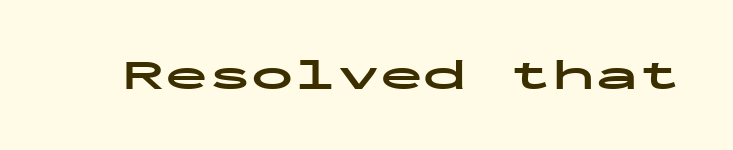
Q: Is the text bold? A: Yes.
Q: Is the text italic (slanted)? A: No, it is upright.
Q: Is the typeface a serif or a sans-serif typeface? A: Sans-serif.
Q: Is the text underlined? A: No.
Q: Is the spacing between letters normal or unusually wide? A: Normal.
Q: Width (condensed, normal, or wide)? A: Wide.
Q: Stroke contrast? A: Low.
Q: x-height? A: Medium.
Q: Monospaced? A: Yes.
